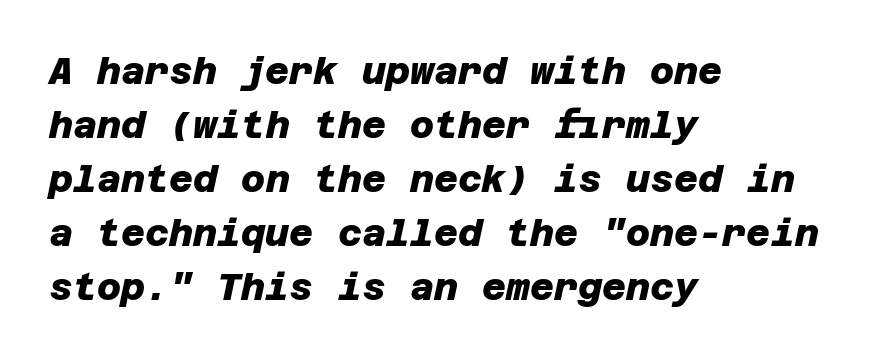
The image shows 37 px heavy sans-serif type; set left-aligned, normal line spacing (1.46x), normal letter spacing, not underlined; low stroke contrast and a large x-height.
